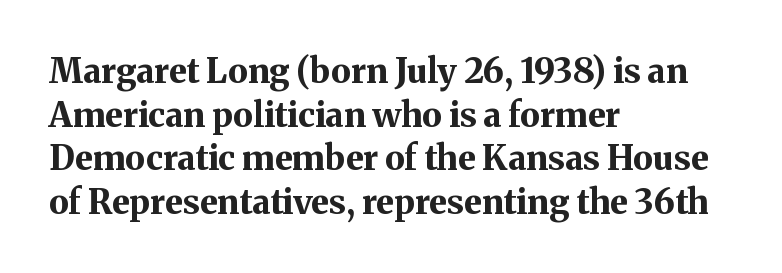
The string is rendered with underlining switched off. In terms of weight, the rendering is a true, heavy bold. All the whitespace from short lines collects on the right. Proportional: the letters do not fall into vertical columns. Ascenders rise straight up at ninety degrees.
